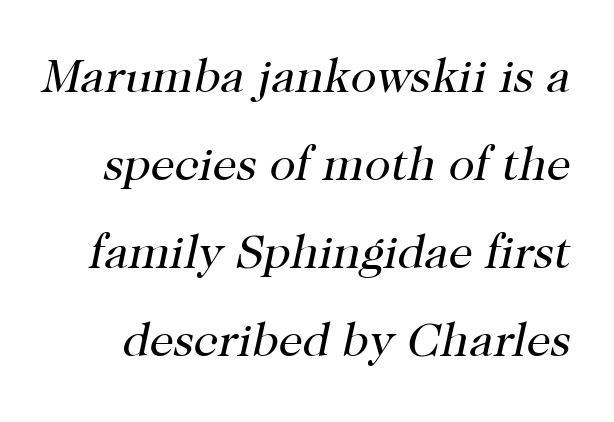
Q: Is the text bold? A: No.
Q: Is the text italic (slanted)? A: Yes, it leans right by about 12 degrees.
Q: Is the typeface a serif or a sans-serif typeface? A: Serif.
Q: Is the text underlined? A: No.
Q: Is the spacing between letters normal or unusually wide? A: Normal.
Q: Width (condensed, normal, or wide)? A: Normal.
Q: Stroke contrast? A: High.
Q: x-height? A: Medium.
Q: Monospaced? A: No.
